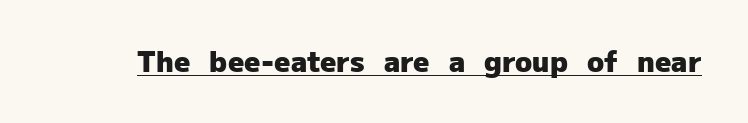
The image shows 28 px heavy sans-serif type, upright; set normal letter spacing, underlined; low stroke contrast and a medium x-height.
